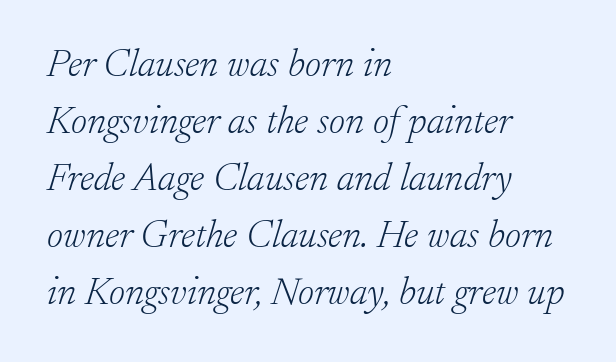
Q: Is the text bold? A: No.
Q: Is the text italic (slanted)? A: Yes, it leans right by about 17 degrees.
Q: Is the typeface a serif or a sans-serif typeface? A: Serif.
Q: Is the text underlined? A: No.
Q: How is the paragraph aligned? A: Left-aligned.
Q: Is the spacing between letters normal or unusually wide? A: Normal.
Q: Is the spacing between lines tight, normal or loose? A: Normal.
Q: Width (condensed, normal, or wide)? A: Normal.
Q: Stroke contrast? A: Low.
Q: x-height? A: Small.
Q: Monospaced? A: No.
